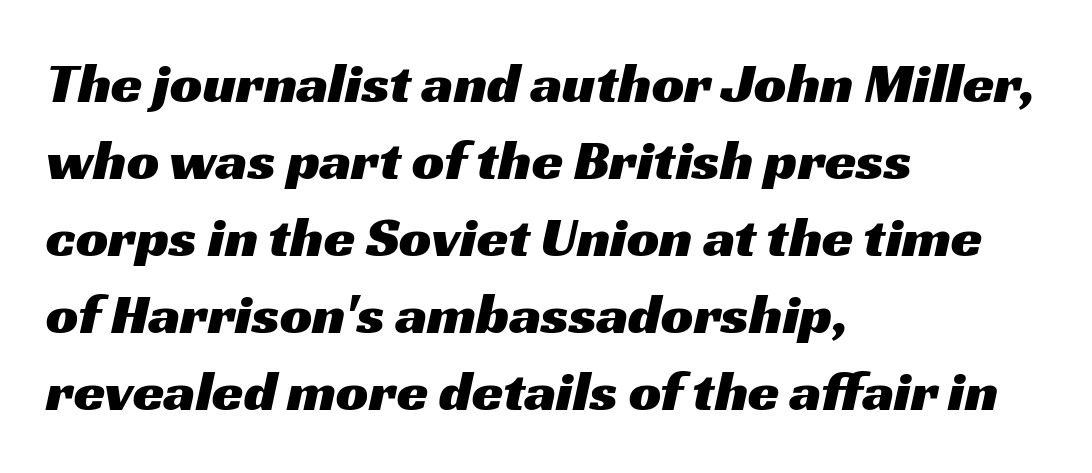
This rendering employs a face without finishing strokes, i.e., a sans-serif. Normally led — the rows are evenly, conventionally spaced. How are the letters spaced? Ordinarily, with no added tracking. The setting favours the left margin, as ordinary paragraphs usually do. Beneath every word, the page is bare. Is this a fixed-width face? No — the glyphs have proportional, varying widths.
